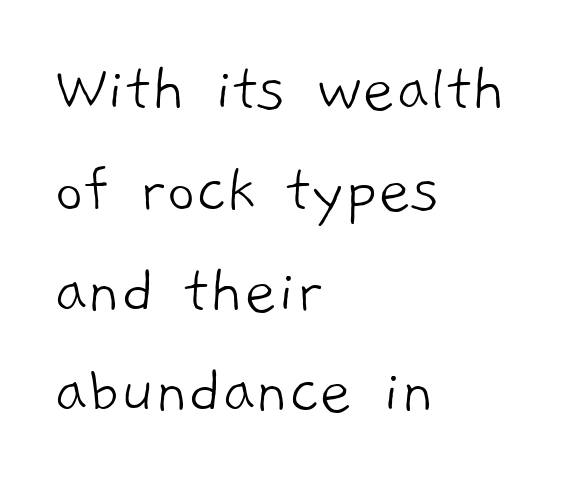
Q: Is the text bold? A: No.
Q: Is the typeface a serif or a sans-serif typeface? A: Sans-serif.
Q: Is the text underlined? A: No.
Q: How is the paragraph aligned? A: Left-aligned.
Q: Is the spacing between letters normal or unusually wide? A: Normal.
Q: Is the spacing between lines tight, normal or loose? A: Normal.
Q: Width (condensed, normal, or wide)? A: Normal.
Q: Stroke contrast? A: Low.
Q: x-height? A: Medium.
Q: Monospaced? A: No.
